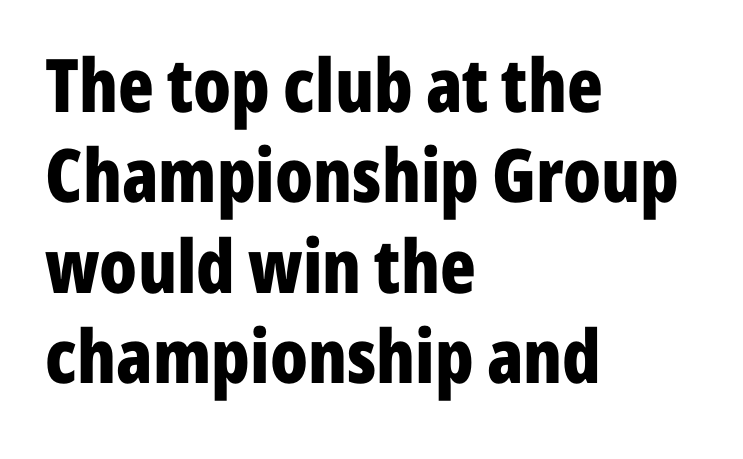
The image shows 74 px bold, condensed sans-serif type, upright; set left-aligned, line spacing 1.22x, normal letter spacing, not underlined; low stroke contrast and a medium x-height.
